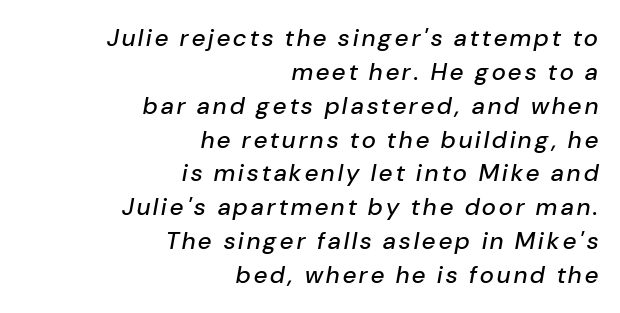
The image shows 24 px text type, italic (leaning right); set right-aligned, normal line spacing (1.41x), not underlined.
